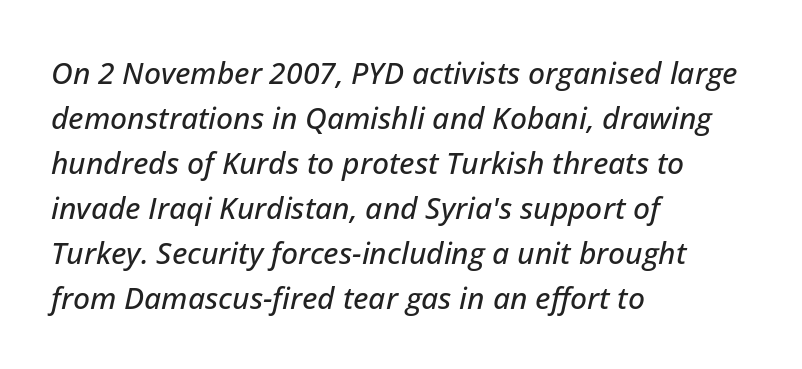
{"italic": "yes", "lean": "right", "slant_degrees": 12, "width": "normal", "stroke_contrast": "low", "x_height": "medium", "monospaced": "no", "underline": "no", "align": "left", "line_spacing": "normal", "line_spacing_ratio": 1.5, "letter_spacing": "normal", "letter_spacing_em": 0.0, "glyph_px": 30}
